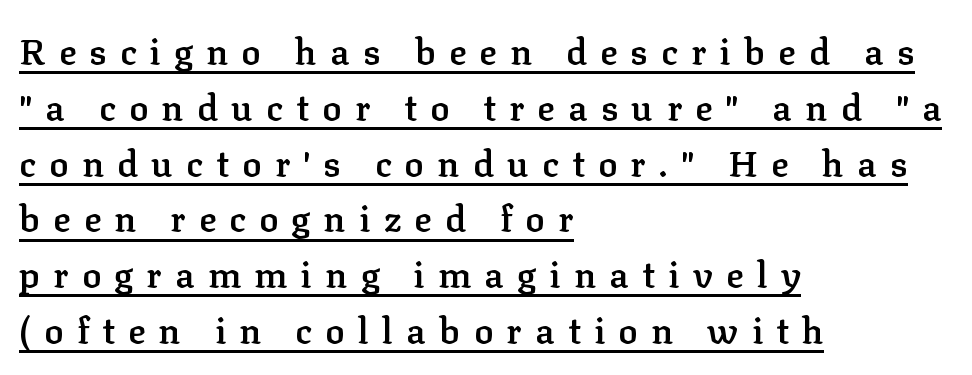
{"serif": "yes", "italic": "no", "bold": "semi", "weight": "semibold", "width": "normal", "stroke_contrast": "low", "x_height": "medium", "monospaced": "no", "underline": "yes", "align": "left", "line_spacing": "normal", "line_spacing_ratio": 1.55, "letter_spacing": "wide", "letter_spacing_em": 0.37, "glyph_px": 36}
